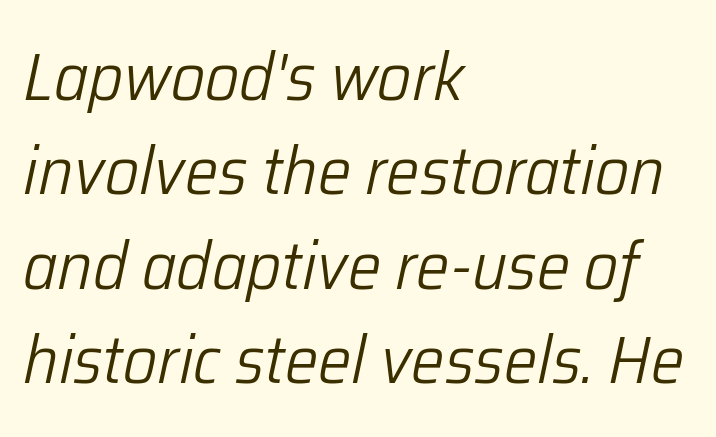
Q: Is the text bold? A: No.
Q: Is the text italic (slanted)? A: Yes, it leans right by about 12 degrees.
Q: Is the text underlined? A: No.
Q: How is the paragraph aligned? A: Left-aligned.
Q: Is the spacing between letters normal or unusually wide? A: Normal.
Q: Is the spacing between lines tight, normal or loose? A: Normal.
Q: Width (condensed, normal, or wide)? A: Normal.
Q: Stroke contrast? A: Low.
Q: x-height? A: Medium.
Q: Monospaced? A: No.
